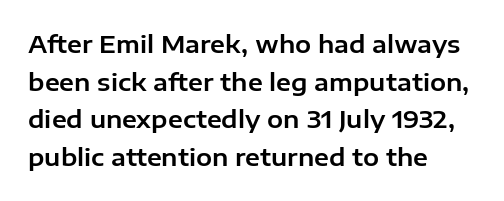
Q: Is the text italic (slanted)? A: No, it is upright.
Q: Is the text underlined? A: No.
Q: How is the paragraph aligned? A: Left-aligned.
Q: Is the spacing between letters normal or unusually wide? A: Normal.
Q: Is the spacing between lines tight, normal or loose? A: Normal.
